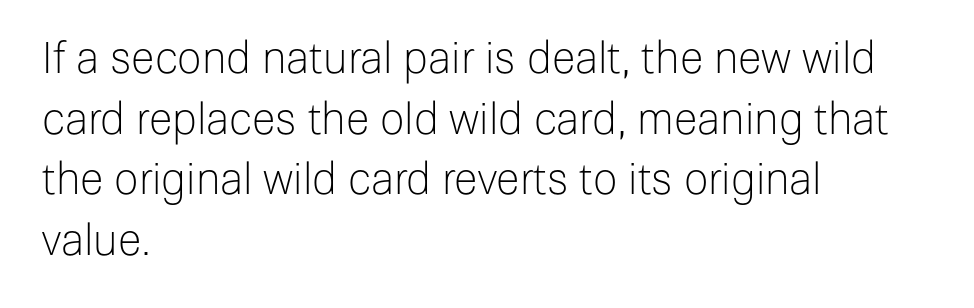
The strokes are not fattened; the text isn't bold. Characters follow at the spacing the type designer built in. Teacher's note: observe the even left margin — that is flush-left alignment. Is this a fixed-width face? No — the glyphs have proportional, varying widths. Rows of type keep a routine distance in the vertical direction.
